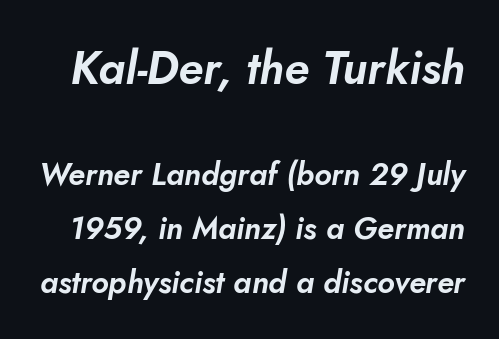
{"italic": "yes", "lean": "right", "slant_degrees": 10, "width": "normal", "stroke_contrast": "low", "x_height": "small", "monospaced": "no", "underline": "no", "line_spacing_ratio": 1.74, "letter_spacing": "normal", "letter_spacing_em": 0.0, "larger_block": "first", "size_ratio": 1.48, "glyph_px": 46}
